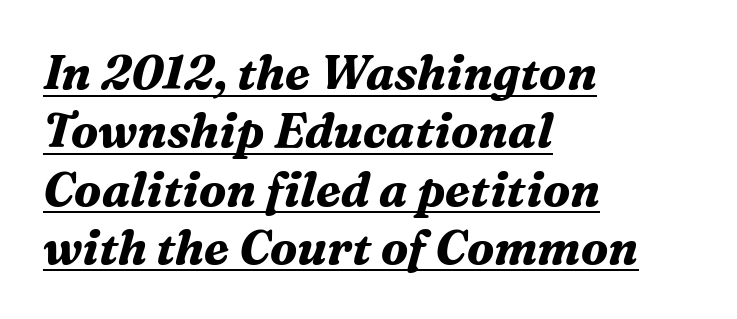
{"serif": "yes", "italic": "yes", "lean": "right", "slant_degrees": 16, "bold": "yes", "weight": "bold", "width": "normal", "stroke_contrast": "medium", "x_height": "medium", "monospaced": "no", "underline": "yes", "align": "left", "line_spacing_ratio": 1.24, "letter_spacing": "normal", "letter_spacing_em": 0.0, "glyph_px": 47}
